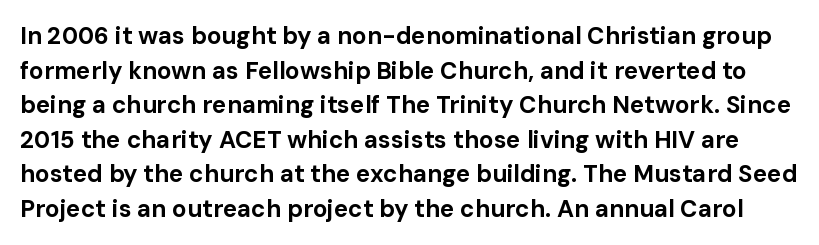
{"italic": "no", "bold": "yes", "underline": "no", "line_spacing": "normal", "line_spacing_ratio": 1.44, "letter_spacing": "normal", "letter_spacing_em": 0.0, "glyph_px": 24}
